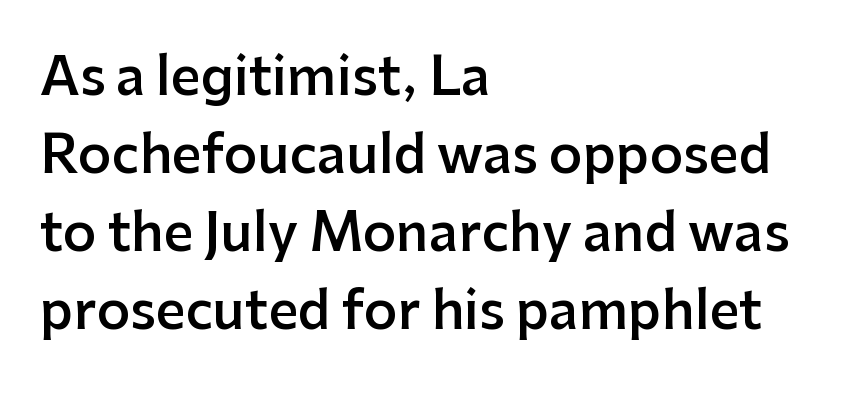
Q: Is the text bold? A: Semi-bold.
Q: Is the text italic (slanted)? A: No, it is upright.
Q: Is the typeface a serif or a sans-serif typeface? A: Sans-serif.
Q: Is the text underlined? A: No.
Q: How is the paragraph aligned? A: Left-aligned.
Q: Is the spacing between letters normal or unusually wide? A: Normal.
Q: Is the spacing between lines tight, normal or loose? A: Normal.
Q: Width (condensed, normal, or wide)? A: Normal.
Q: Stroke contrast? A: Low.
Q: x-height? A: Medium.
Q: Monospaced? A: No.
